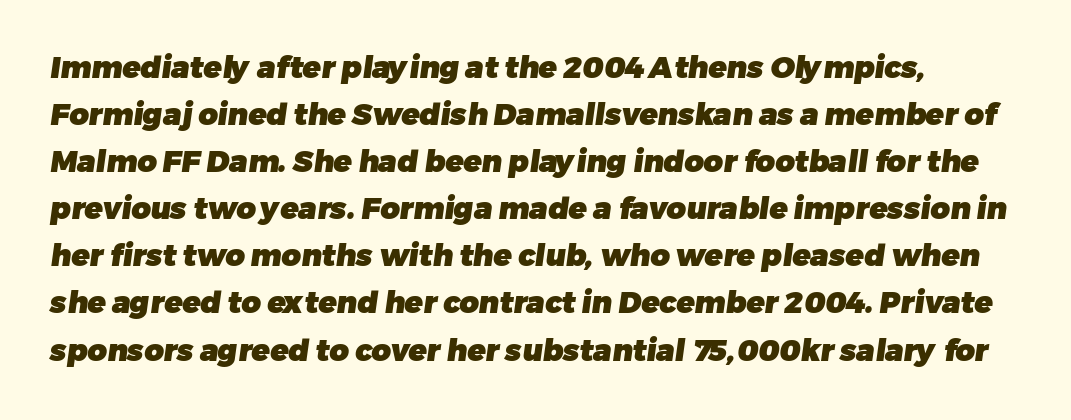
This rendering uses left alignment, leaving the right contour irregular. The type family on display is of the sans-serif kind. The baseline area is clear. Between one letter and the next there's only the usual sliver of space. Reading down the column, the eye jumps a familiar distance to each next line. Summary of weight: heavy, a full bold.
